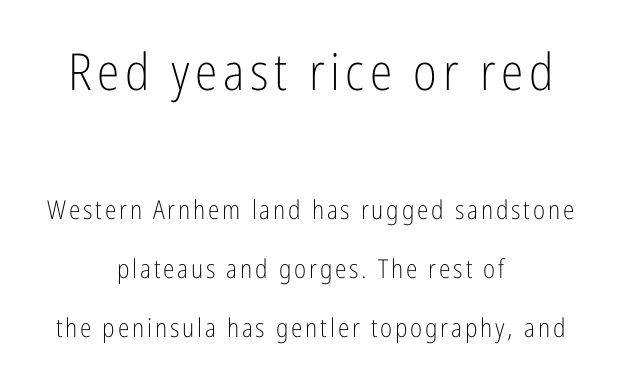
The image shows 51 px light, condensed sans-serif type, upright; set centered, loose line spacing (2.26x), not underlined; the first (top) block is 1.96x larger; low stroke contrast and a medium x-height.
